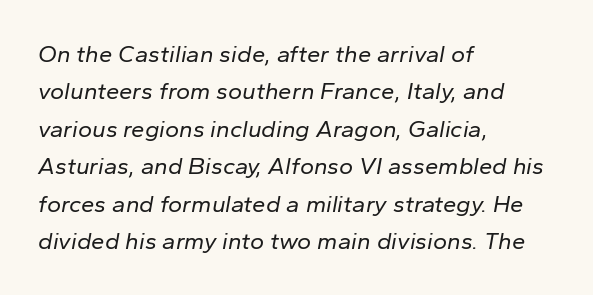
The image shows 24 px text type, italic (leaning right); set left-aligned, normal line spacing (1.56x), normal letter spacing, not underlined.
